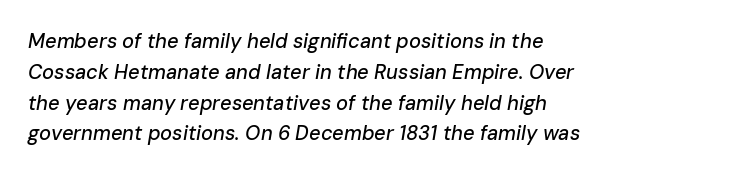
Tracking value appears to be zero — textbook default spacing. The string is rendered with underlining switched off. Where is the straight margin? On the left. Evenly set lines give the paragraph a standard silhouette.
